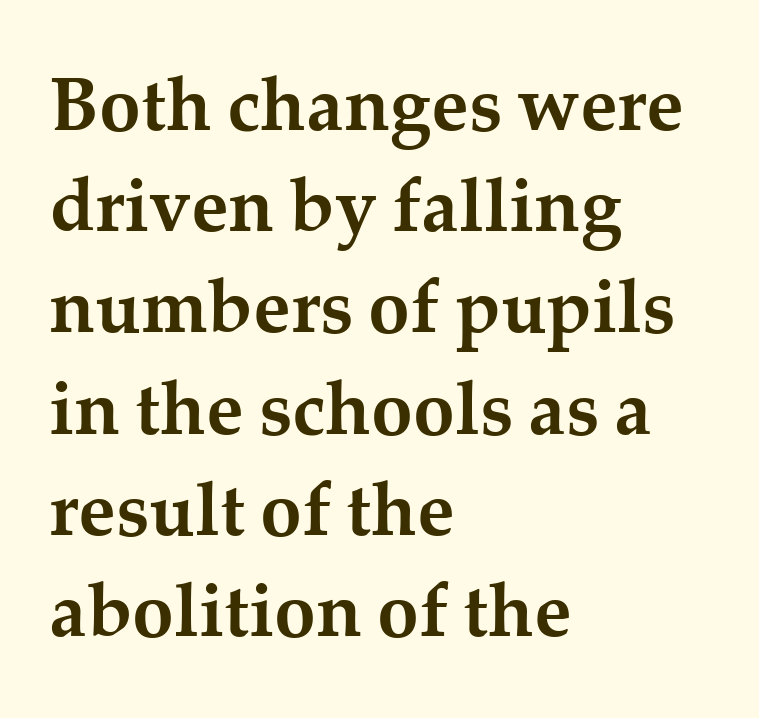
This sample uses an upright cut, with every glyph sitting square on the baseline. Line spacing here is normal. These lines are set flush left with a ragged right edge. The passage shown has conventional tracking throughout.
